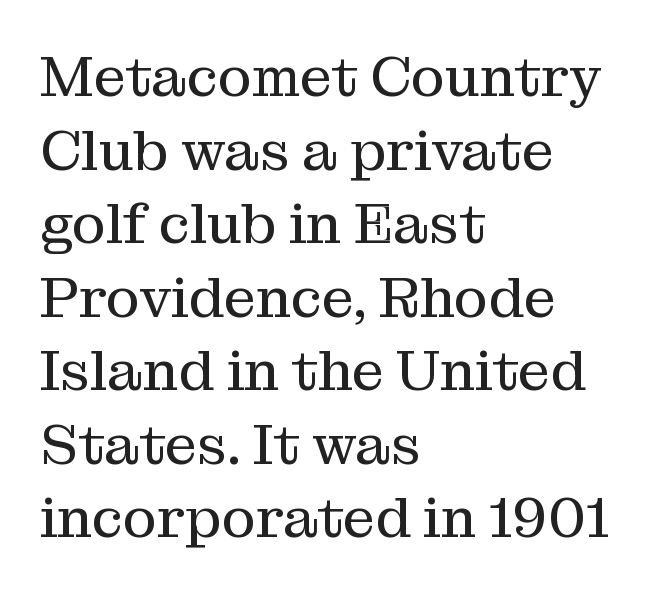
The image shows 57 px regular-weight serif type, upright; set left-aligned, normal line spacing (1.29x), normal letter spacing, not underlined; medium stroke contrast and a medium x-height.
